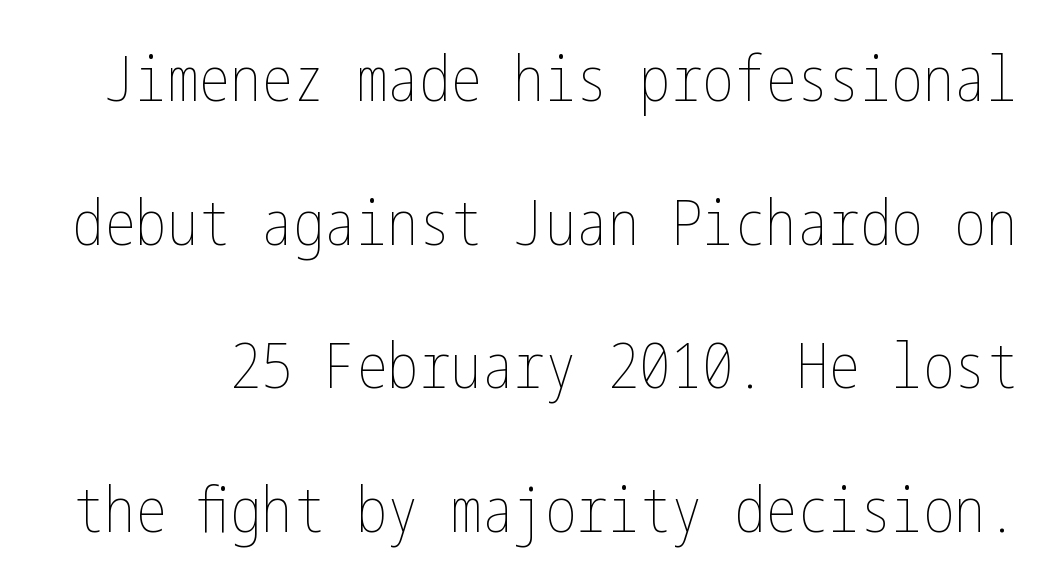
The image shows 63 px thin, condensed type, upright; set loose line spacing (2.28x), normal letter spacing, not underlined; low stroke contrast and a medium x-height.
